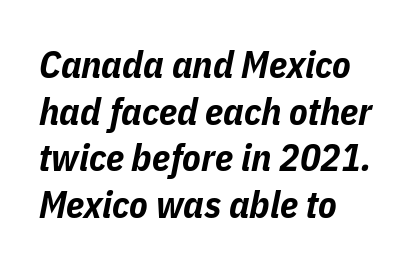
The passage is arranged the way most books set body copy — flush left. The font's italic variant was chosen for this text. The letterforms sit shoulder to shoulder at normal distance. What weight is shown? A full bold with thick strokes. The letters advance in unequal steps, a hallmark of proportional type. The gap between lines stays unmarked.
